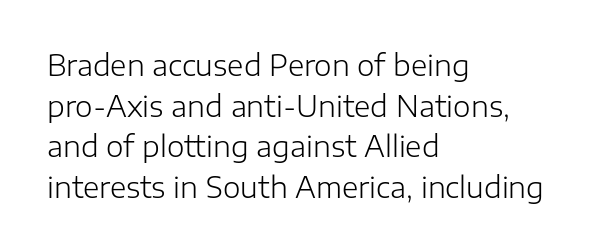
The image shows 28 px light sans-serif type, upright; set left-aligned, normal line spacing (1.45x), normal letter spacing, not underlined; low stroke contrast and a medium x-height.
